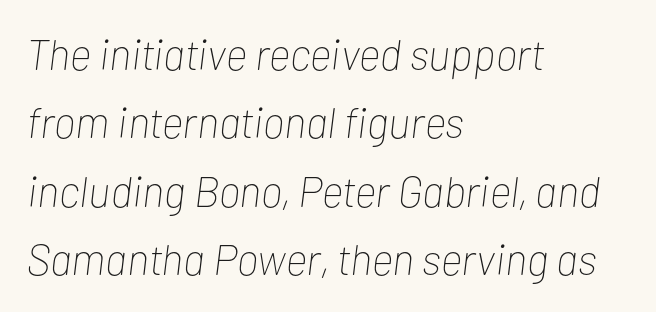
{"italic": "yes", "lean": "right", "slant_degrees": 7, "bold": "no", "weight": "thin", "width": "condensed", "stroke_contrast": "low", "x_height": "medium", "monospaced": "no", "underline": "no", "align": "left", "line_spacing": "normal", "line_spacing_ratio": 1.59, "letter_spacing": "normal", "letter_spacing_em": 0.0, "glyph_px": 43}
